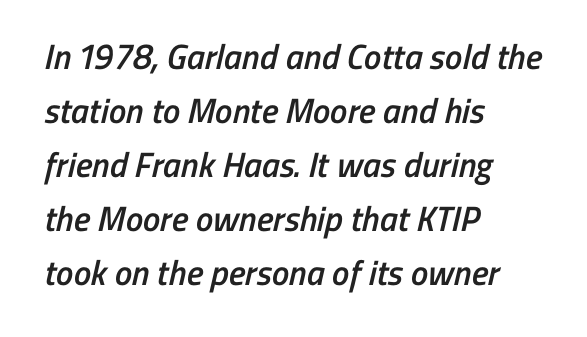
{"serif": "no", "bold": "semi", "weight": "semibold", "width": "condensed", "stroke_contrast": "low", "x_height": "medium", "monospaced": "no", "underline": "no", "align": "left", "line_spacing": "normal", "line_spacing_ratio": 1.54, "letter_spacing": "normal", "letter_spacing_em": 0.0, "glyph_px": 35}
